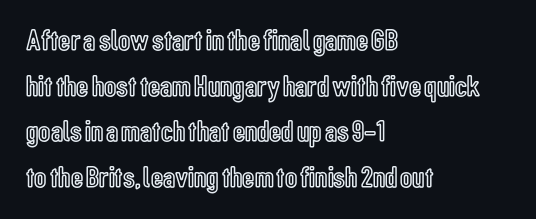
Q: Is the text italic (slanted)? A: No, it is upright.
Q: Is the text underlined? A: No.
Q: How is the paragraph aligned? A: Left-aligned.
Q: Is the spacing between letters normal or unusually wide? A: Normal.
Q: Is the spacing between lines tight, normal or loose? A: Normal.
Q: Width (condensed, normal, or wide)? A: Condensed.
Q: x-height? A: Medium.
Q: Monospaced? A: No.
